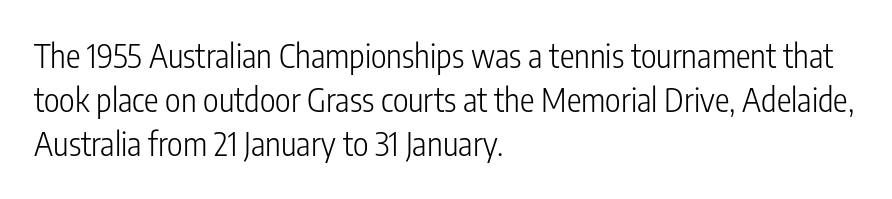
{"serif": "no", "italic": "no", "bold": "no", "weight": "light", "width": "condensed", "stroke_contrast": "low", "x_height": "medium", "monospaced": "no", "underline": "no", "align": "left", "line_spacing": "normal", "line_spacing_ratio": 1.34, "letter_spacing": "normal", "letter_spacing_em": 0.0, "glyph_px": 33}
